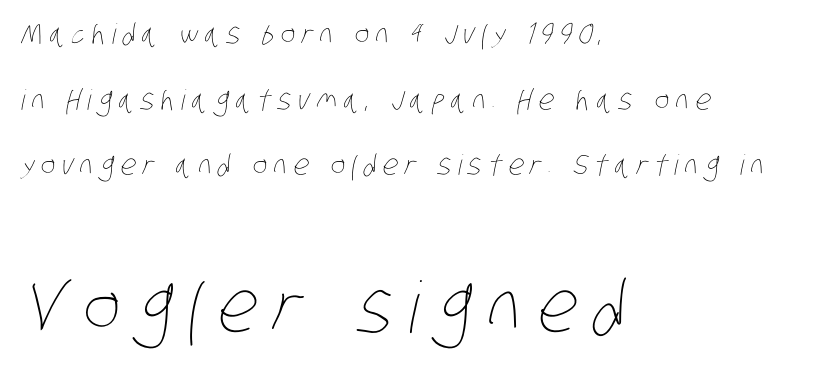
Q: Is the text bold? A: No.
Q: Is the text underlined? A: No.
Q: How is the paragraph aligned? A: Left-aligned.
Q: Is the spacing between letters normal or unusually wide? A: Unusually wide.
Q: Is the spacing between lines tight, normal or loose? A: Loose.
Q: Which block of text is set in a larger size, the first (top) or the second (bottom)? A: The second (bottom) one.
Q: Width (condensed, normal, or wide)? A: Condensed.
Q: Stroke contrast? A: Low.
Q: x-height? A: Large.
Q: Monospaced? A: No.
